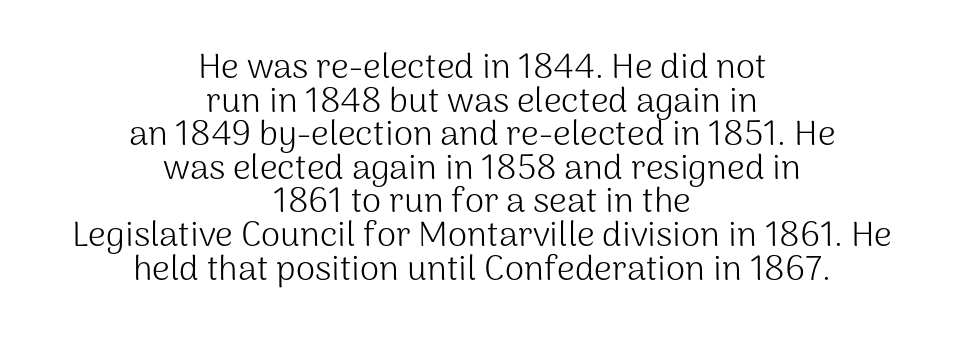
Q: Is the text bold? A: No.
Q: Is the text italic (slanted)? A: No, it is upright.
Q: Is the typeface a serif or a sans-serif typeface? A: Sans-serif.
Q: Is the text underlined? A: No.
Q: How is the paragraph aligned? A: Centered.
Q: Is the spacing between letters normal or unusually wide? A: Normal.
Q: Is the spacing between lines tight, normal or loose? A: Tight.
Q: Width (condensed, normal, or wide)? A: Normal.
Q: Stroke contrast? A: Medium.
Q: x-height? A: Medium.
Q: Monospaced? A: No.
